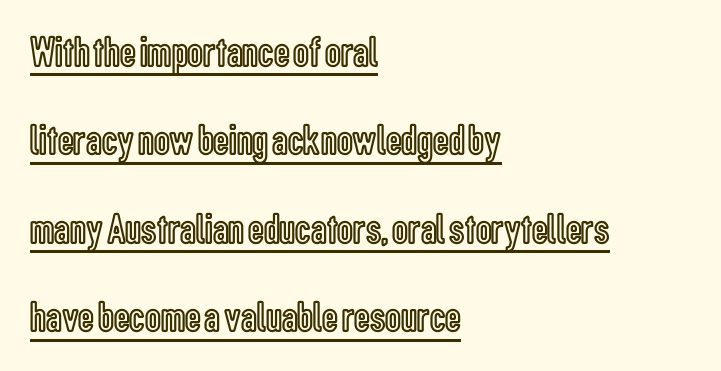
Compared with a centered layout, this one pins lines to the left instead. The specimen includes a rule beneath the text block's lines. The face used here is proportionally spaced, like ordinary book or web type. This is the regular roman posture of the typeface.
